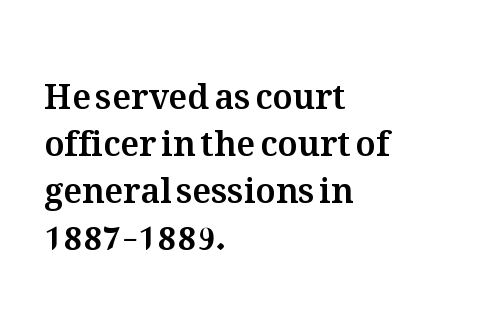
Q: Is the text italic (slanted)? A: No, it is upright.
Q: Is the text underlined? A: No.
Q: How is the paragraph aligned? A: Left-aligned.
Q: Is the spacing between letters normal or unusually wide? A: Normal.
Q: Is the spacing between lines tight, normal or loose? A: Normal.
Q: Width (condensed, normal, or wide)? A: Normal.
Q: Stroke contrast? A: Medium.
Q: x-height? A: Medium.
Q: Monospaced? A: No.
